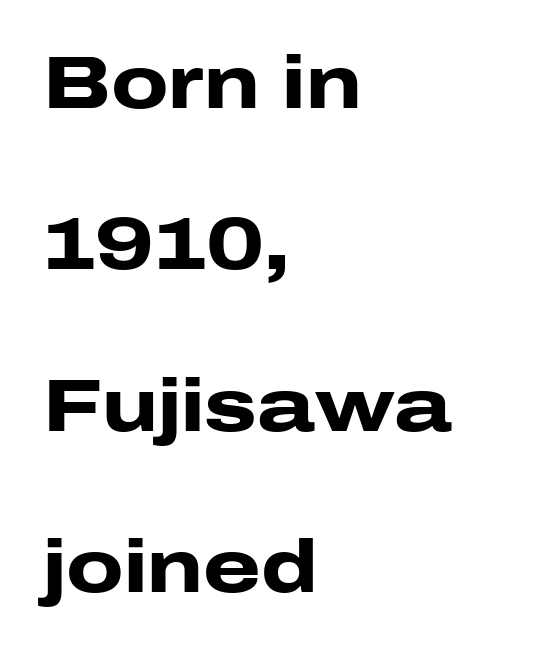
{"serif": "no", "italic": "no", "bold": "yes", "weight": "heavy", "width": "wide", "stroke_contrast": "low", "x_height": "medium", "monospaced": "no", "underline": "no", "align": "left", "line_spacing": "loose", "line_spacing_ratio": 2.18, "letter_spacing": "normal", "letter_spacing_em": 0.0, "glyph_px": 74}
